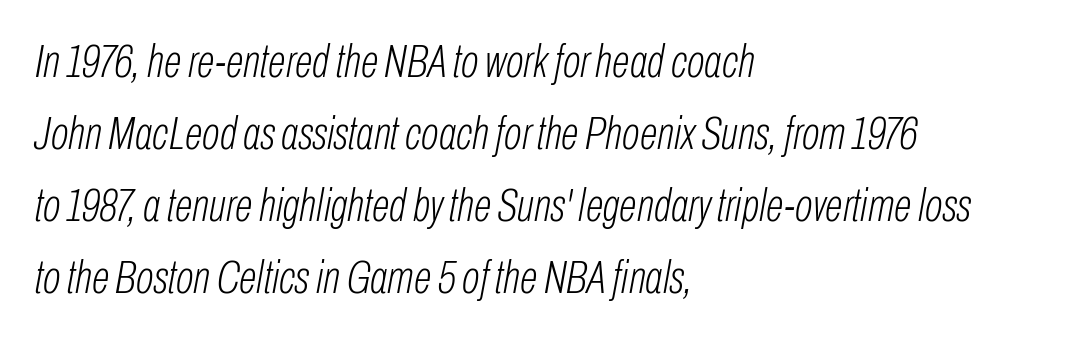
Q: Is the text bold? A: No.
Q: Is the text italic (slanted)? A: Yes, it leans right by about 10 degrees.
Q: Is the text underlined? A: No.
Q: How is the paragraph aligned? A: Left-aligned.
Q: Is the spacing between letters normal or unusually wide? A: Normal.
Q: Is the spacing between lines tight, normal or loose? A: Normal.
Q: Width (condensed, normal, or wide)? A: Condensed.
Q: Stroke contrast? A: Low.
Q: x-height? A: Medium.
Q: Monospaced? A: No.
